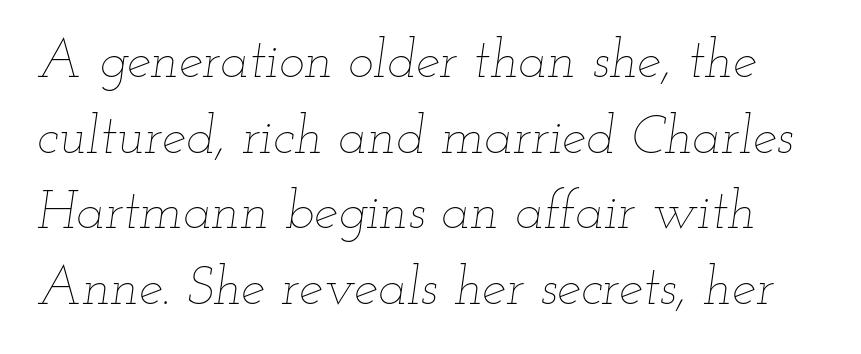
Q: Is the text bold? A: No.
Q: Is the text italic (slanted)? A: Yes, it leans right by about 12 degrees.
Q: Is the text underlined? A: No.
Q: Is the spacing between letters normal or unusually wide? A: Normal.
Q: Is the spacing between lines tight, normal or loose? A: Normal.
Q: Width (condensed, normal, or wide)? A: Wide.
Q: Stroke contrast? A: Low.
Q: x-height? A: Small.
Q: Monospaced? A: No.
